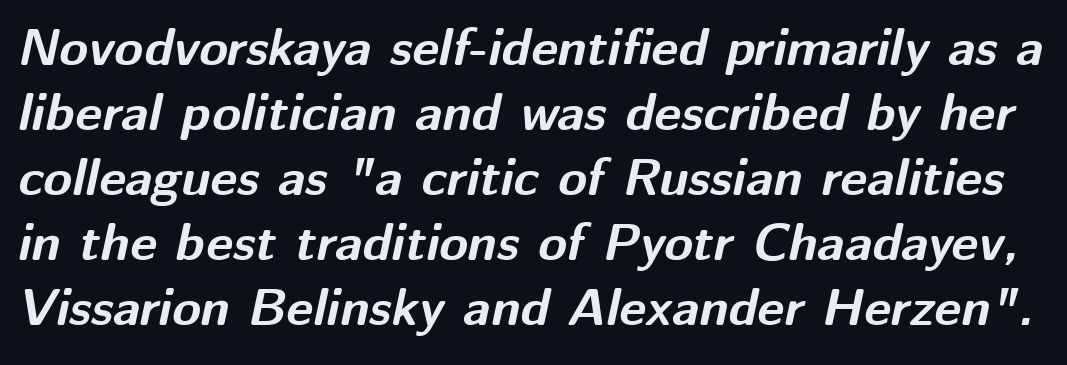
The string is rendered with underlining switched off. Style check: oblique. Character widths vary here, with narrow letters taking less room than wide ones. A typesetter would call this zero additional tracking. Is there much room between lines? A standard amount, neither cramped nor airy.
